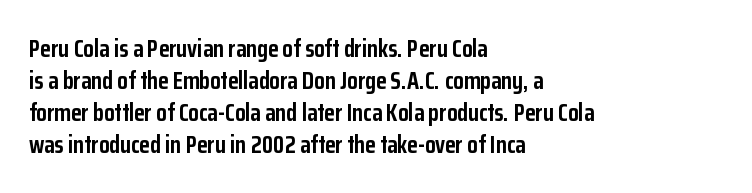
{"italic": "no", "bold": "yes", "underline": "no", "align": "left", "line_spacing": "normal", "line_spacing_ratio": 1.33, "letter_spacing": "normal", "letter_spacing_em": 0.0, "glyph_px": 24}
